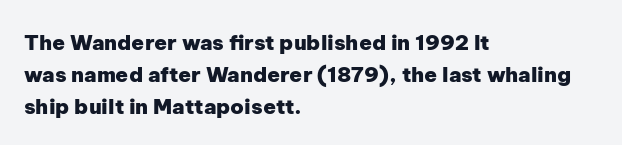
The image shows 21 px bold type, upright; set left-aligned, normal line spacing (1.53x), normal letter spacing, not underlined.
